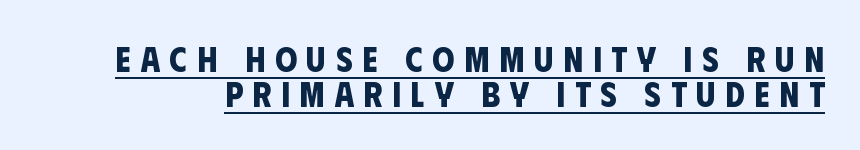
Q: Is the text bold? A: Yes.
Q: Is the typeface a serif or a sans-serif typeface? A: Sans-serif.
Q: Is the text underlined? A: Yes.
Q: Is the spacing between letters normal or unusually wide? A: Unusually wide.
Q: Is the spacing between lines tight, normal or loose? A: Tight.
Q: Width (condensed, normal, or wide)? A: Condensed.
Q: Stroke contrast? A: Low.
Q: x-height? A: Large.
Q: Monospaced? A: No.
